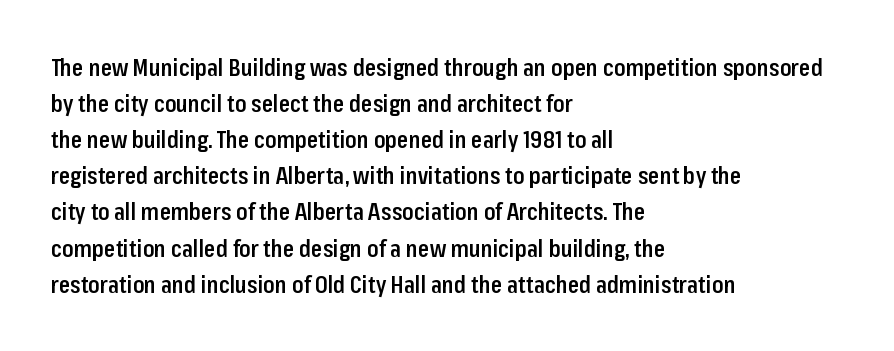
All the whitespace from short lines collects on the right. The space between consecutive lines is moderate. The type is set solid horizontally, with unmodified tracking. Does the lettering tilt? It doesn't — this is upright. Is the type bold? Partly — it's a semibold, heavier than regular but not fully bold.
